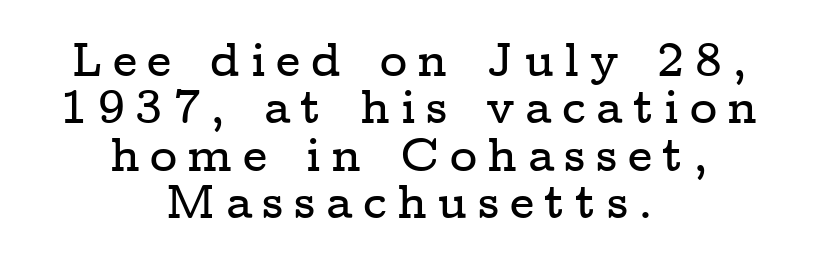
What's the leading like? Squeezed, with rows nearly overlapping. Letter spacing: wide. The letters carry serifs — small finishing strokes at the ends of their stems. The space beneath each line is pristine and unruled. The font's upright variant was chosen for this text. The rendering uses natural spacing where letterforms have individual widths.
